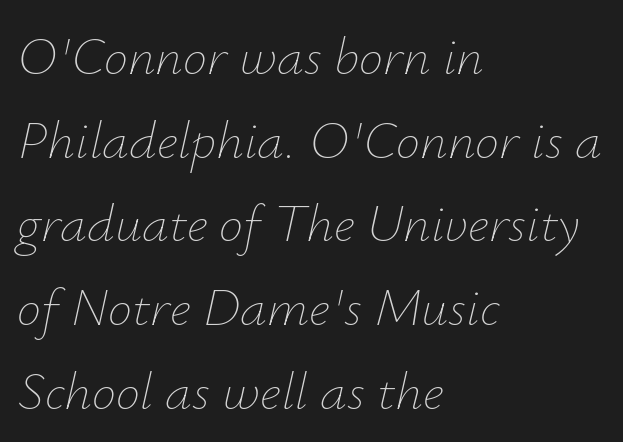
Q: Is the text bold? A: No.
Q: Is the text italic (slanted)? A: Yes, it leans right by about 12 degrees.
Q: Is the text underlined? A: No.
Q: How is the paragraph aligned? A: Left-aligned.
Q: Is the spacing between letters normal or unusually wide? A: Normal.
Q: Is the spacing between lines tight, normal or loose? A: Normal.
Q: Width (condensed, normal, or wide)? A: Normal.
Q: Stroke contrast? A: Low.
Q: x-height? A: Small.
Q: Monospaced? A: No.
